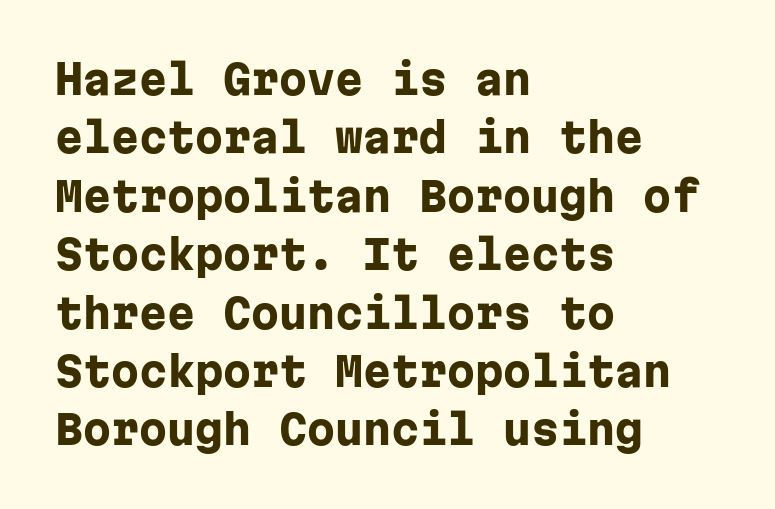
The letters carry no serifs — their stems end cleanly without finishing strokes. Quick note: not italic, upright. Does the weight exceed regular? Yes, all the way to bold. Baseline-to-baseline distance is the conventional proportion of letter height. Check the space under the baseline: it is left empty. Here the designer chose a console-style face with uniform glyph widths.
